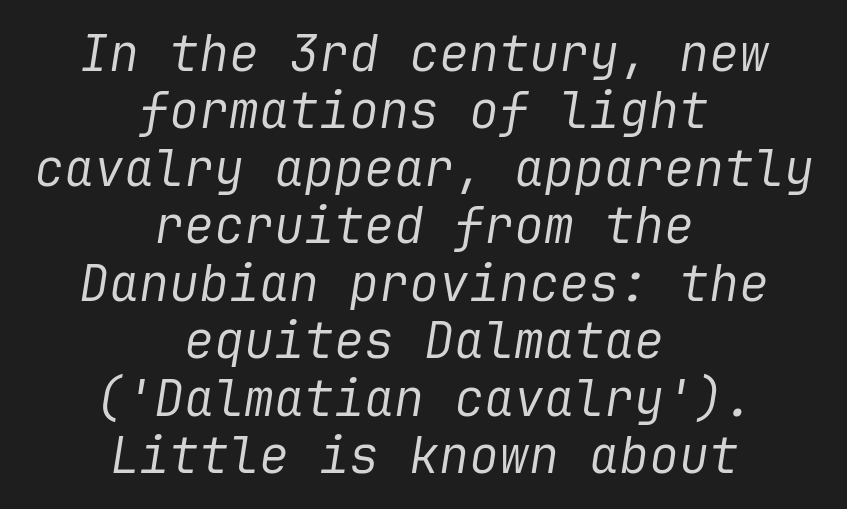
{"italic": "yes", "lean": "right", "slant_degrees": 9, "bold": "no", "weight": "regular", "width": "normal", "stroke_contrast": "low", "x_height": "medium", "underline": "no", "align": "center", "line_spacing": "tight", "line_spacing_ratio": 1.15, "letter_spacing": "normal", "letter_spacing_em": 0.0, "glyph_px": 50}
